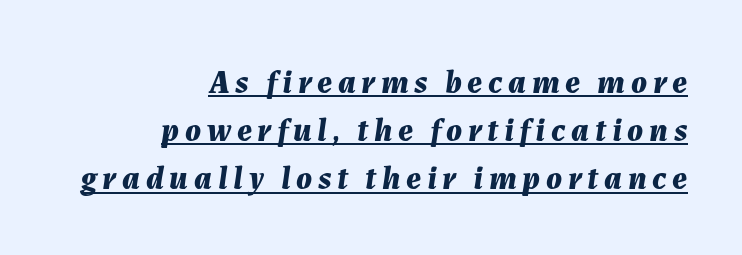
The string is rendered with underlining switched on. These lines are rendered in a variable-pitch font. Slant detected: the letters are inclined. Set as a true bold cut, around the 700 mark. Vertically, the passage feels balanced, rows spaced as you'd expect.
